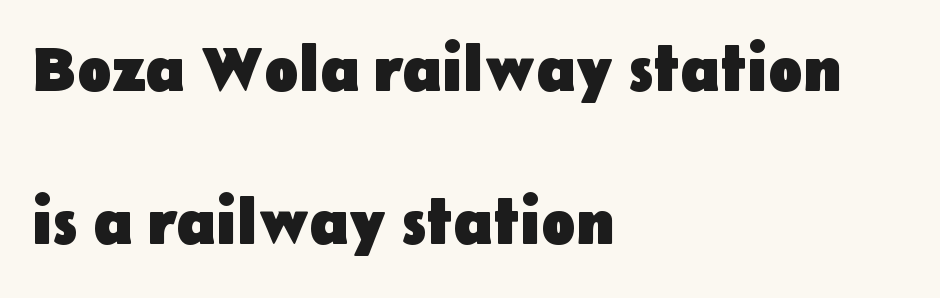
Q: Is the text bold? A: Yes.
Q: Is the text italic (slanted)? A: No, it is upright.
Q: Is the typeface a serif or a sans-serif typeface? A: Sans-serif.
Q: Is the text underlined? A: No.
Q: How is the paragraph aligned? A: Left-aligned.
Q: Is the spacing between letters normal or unusually wide? A: Normal.
Q: Is the spacing between lines tight, normal or loose? A: Loose.
Q: Width (condensed, normal, or wide)? A: Normal.
Q: Stroke contrast? A: Low.
Q: x-height? A: Medium.
Q: Monospaced? A: No.
